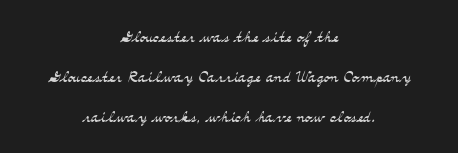
The image shows 22 px text type; set centered, line spacing 1.82x, normal letter spacing, not underlined.
